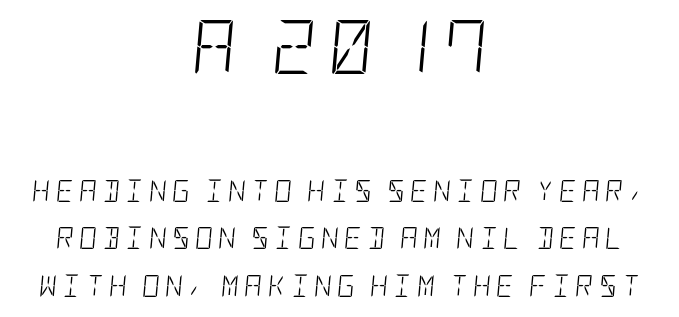
The image shows 54 px light, condensed type, italic (leaning right); set centered, loose line spacing (2.16x), unusually wide letter spacing (+0.24 em), not underlined; the first (top) block is 2.45x larger; low stroke contrast and a large x-height.
